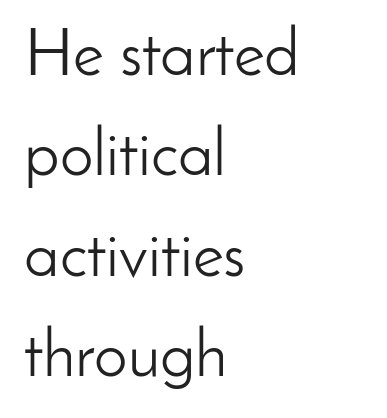
This sample uses plain, unmodified letter spacing. Check where the strokes stop: nothing finishes them off — pure sans. Stroke mass is kept to a normal reading level or below. Descenders hang freely into open space. Think of a printed novel: that variable character pitch is what you see here. Ordinary non-slanted type is in use.
